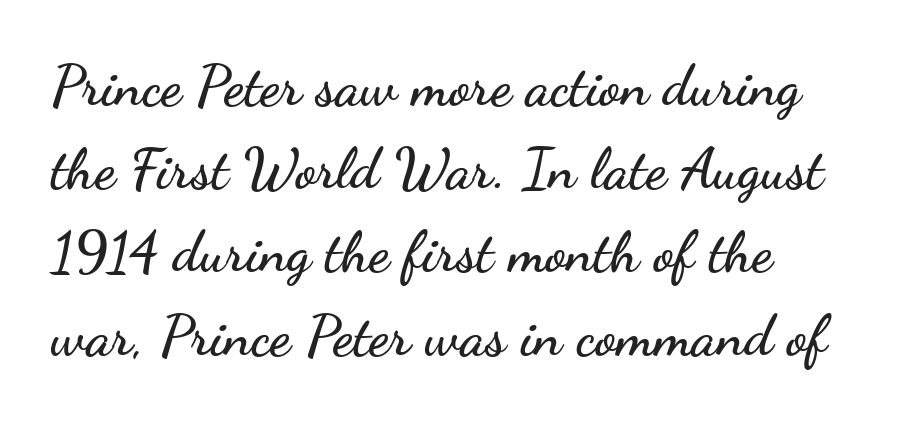
The strip under each line holds only bare page. The compositor pushed each line to the left boundary. Tracking here is standard; glyphs follow each other at the usual distance. Each letter keeps its own natural width here, so spacing adapts to shape.
